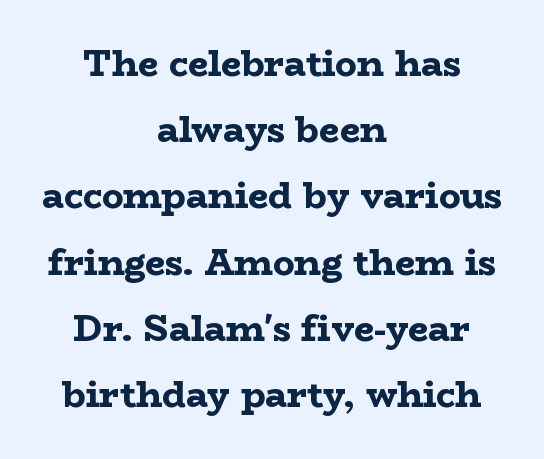
Q: Is the text bold? A: Yes.
Q: Is the text italic (slanted)? A: No, it is upright.
Q: Is the typeface a serif or a sans-serif typeface? A: Serif.
Q: Is the text underlined? A: No.
Q: How is the paragraph aligned? A: Centered.
Q: Is the spacing between letters normal or unusually wide? A: Normal.
Q: Width (condensed, normal, or wide)? A: Wide.
Q: Stroke contrast? A: Low.
Q: x-height? A: Medium.
Q: Monospaced? A: No.
